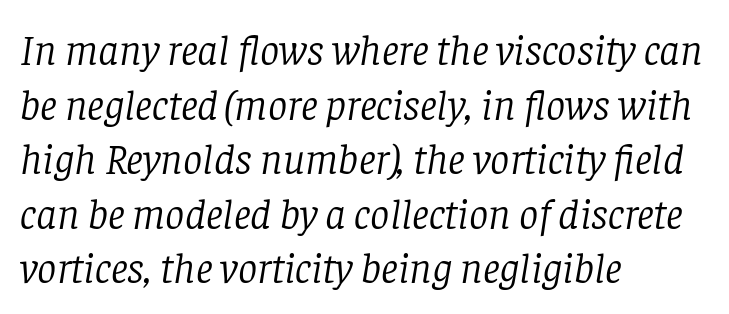
The font is comparable to plain body text, perhaps lighter. A typesetter would call this proportional, since set widths differ per character. The glyphs are unaccompanied by any horizontal stroke below them. Short note: letters normally spaced. Students, observe: this is what conventionally led text looks like.
